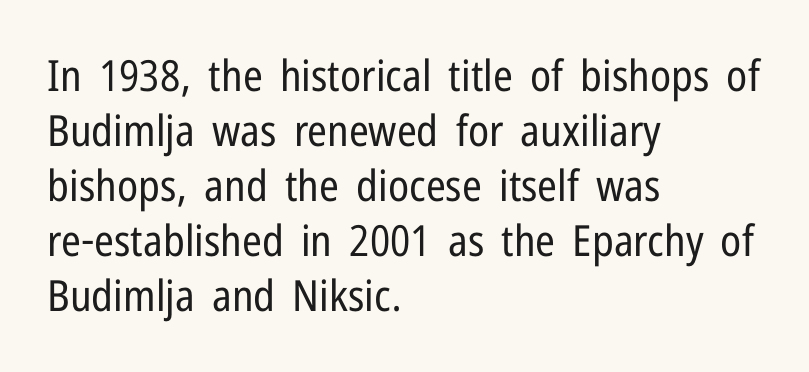
The image shows 43 px regular-weight, condensed sans-serif type, upright; set left-aligned, normal line spacing (1.28x), normal letter spacing, not underlined; low stroke contrast and a medium x-height.
